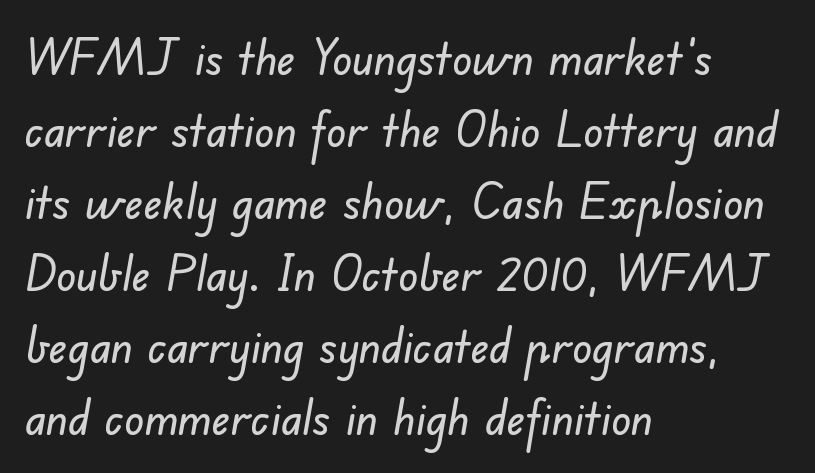
In terms of letterform style, serifs are entirely absent. The text block is weighted toward the left margin, trailing off unevenly rightward. The block of text has a typical density, with ordinary space between rows. Looks like regular typesetting: each glyph gets only the width it needs. Type without underlining. Words appear dense and cohesive because spacing is normal.
